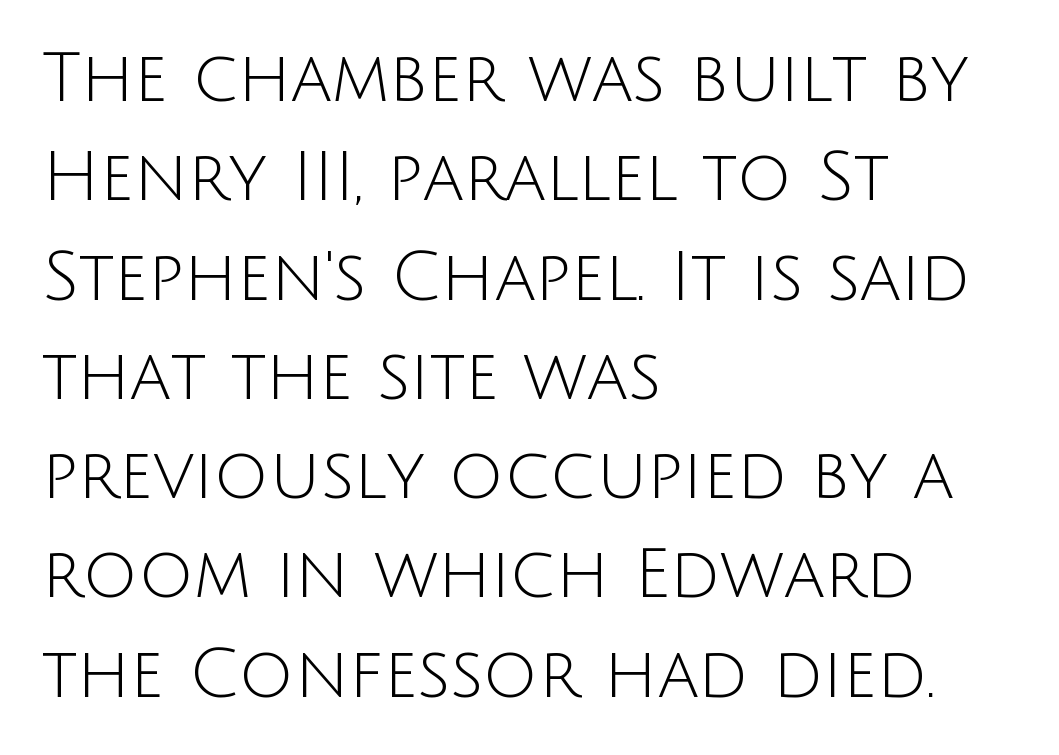
{"serif": "no", "italic": "no", "bold": "no", "weight": "light", "width": "normal", "stroke_contrast": "low", "x_height": "large", "monospaced": "no", "underline": "no", "align": "left", "line_spacing": "normal", "line_spacing_ratio": 1.46, "letter_spacing": "normal", "letter_spacing_em": 0.0, "glyph_px": 68}
